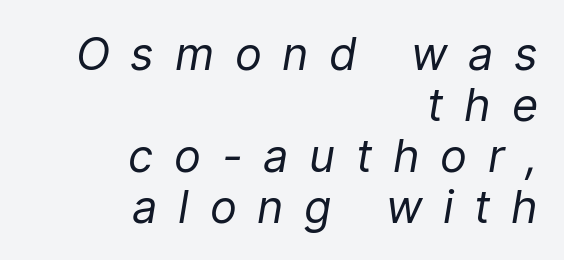
Q: Is the text bold? A: No.
Q: Is the text italic (slanted)? A: Yes, it leans right by about 9 degrees.
Q: Is the text underlined? A: No.
Q: How is the paragraph aligned? A: Right-aligned.
Q: Is the spacing between letters normal or unusually wide? A: Unusually wide.
Q: Is the spacing between lines tight, normal or loose? A: Tight.
Q: Width (condensed, normal, or wide)? A: Normal.
Q: Stroke contrast? A: Low.
Q: x-height? A: Medium.
Q: Monospaced? A: No.
